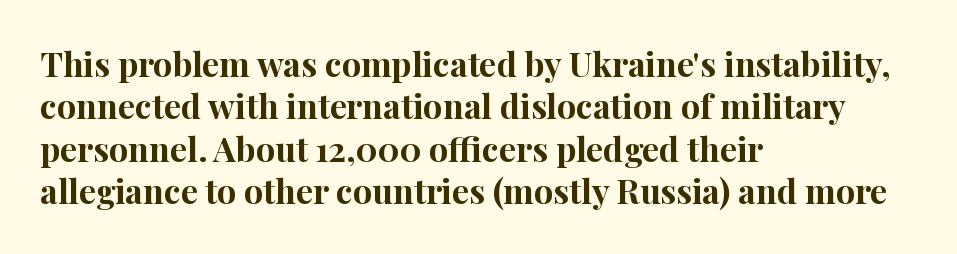
Standard letterfit; no display-style spreading of the glyphs. The sample has been set heavy, in full bold. The font family rendered here belongs to the serif group. The face used here is proportionally spaced, like ordinary book or web type. A roman cut, with each character standing at attention. The rendering anchors every line to the left-hand side.
